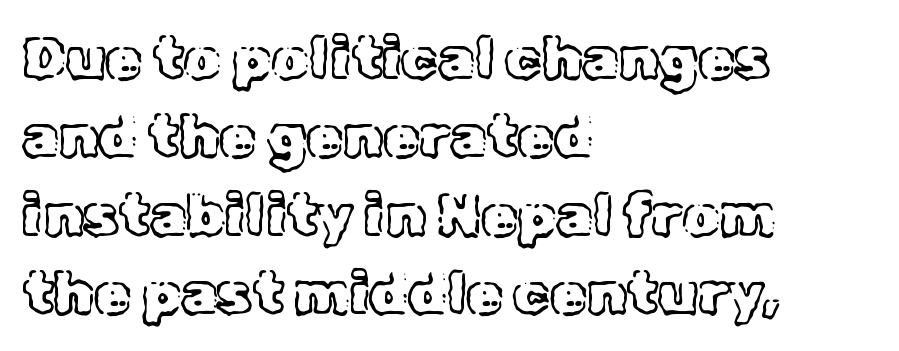
A student would call this left alignment; a typographer would say flush left, rag right. A typesetter would call this proportional, since set widths differ per character. This block has exactly the height ordinary leading produces. If you drew a line through each stem, it would be perfectly vertical. Check under the words: just untouched page. Students, note that the glyphs here touch the page at normal intervals.
